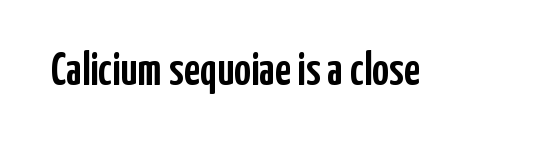
{"serif": "no", "italic": "no", "width": "condensed", "stroke_contrast": "low", "x_height": "medium", "monospaced": "no", "underline": "no", "letter_spacing": "normal", "letter_spacing_em": 0.0, "glyph_px": 46}
